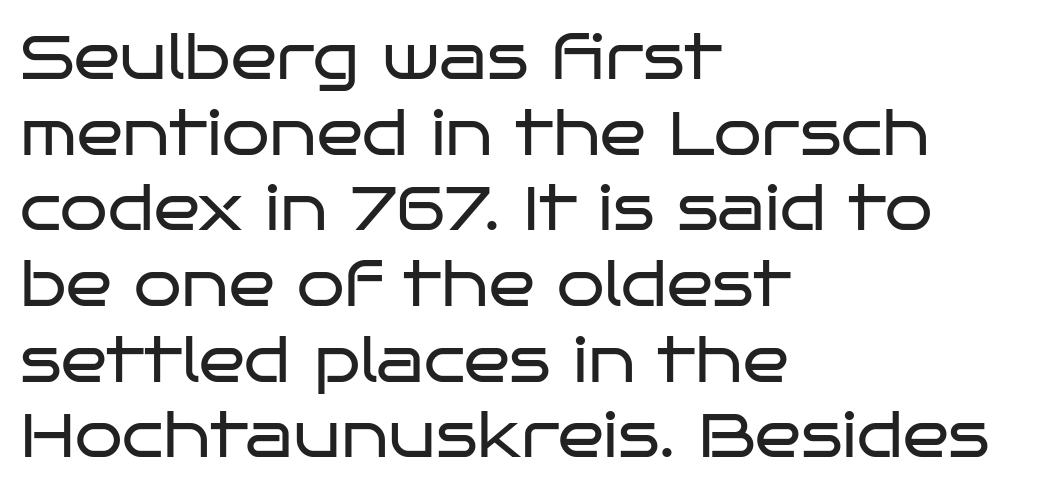
A bare baseline throughout the passage. The compositor pushed each line to the left boundary. Proportional: the letters do not fall into vertical columns. The text was rendered using a sans face with plain stroke endings.
